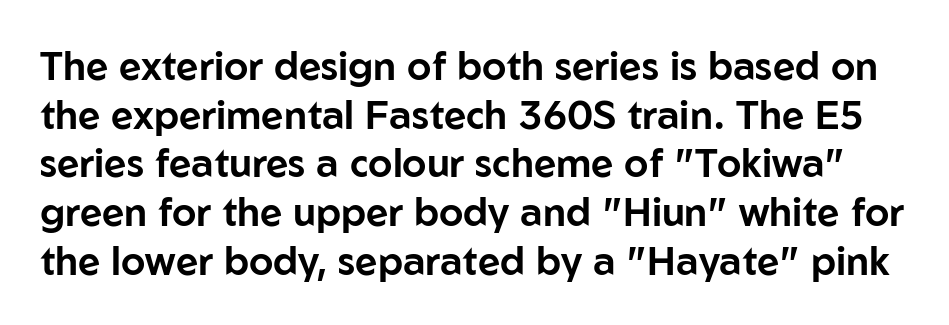
Notice how the stems are strictly vertical — no italics here. Is this a fixed-width face? No — the glyphs have proportional, varying widths. Honestly, the letter spacing is just normal — you wouldn't notice it. Only glyphs here, with clear space below each row.
